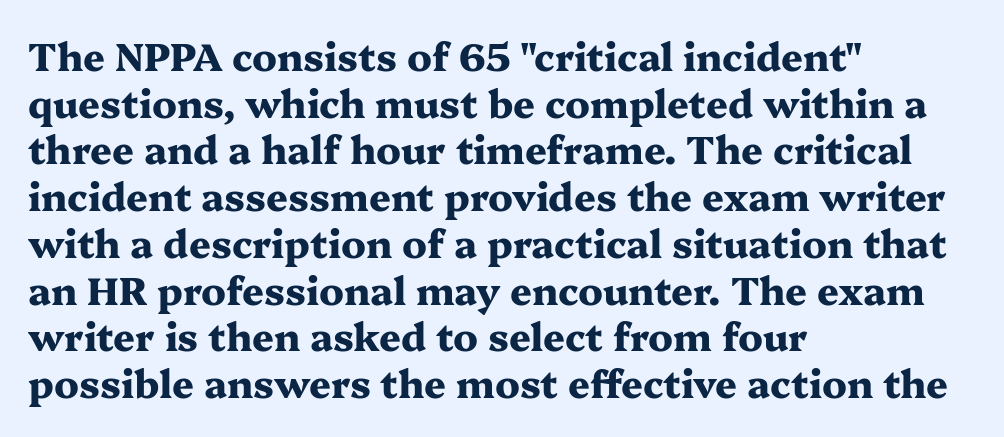
The image shows 38 px heavy, wide serif type, upright; set left-aligned, line spacing 1.23x, normal letter spacing, not underlined; medium stroke contrast and a medium x-height.
